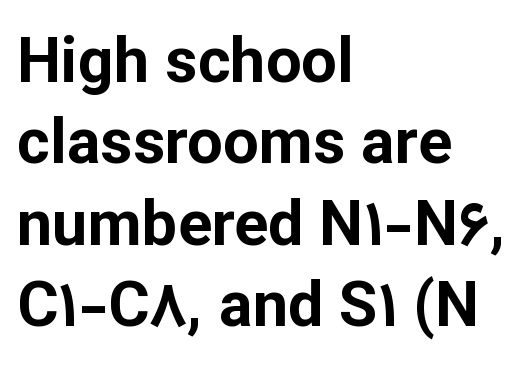
Q: Is the text bold? A: Yes.
Q: Is the text italic (slanted)? A: No, it is upright.
Q: Is the typeface a serif or a sans-serif typeface? A: Sans-serif.
Q: Is the text underlined? A: No.
Q: How is the paragraph aligned? A: Left-aligned.
Q: Is the spacing between letters normal or unusually wide? A: Normal.
Q: Is the spacing between lines tight, normal or loose? A: Normal.
Q: Width (condensed, normal, or wide)? A: Normal.
Q: Stroke contrast? A: Low.
Q: x-height? A: Medium.
Q: Monospaced? A: No.
